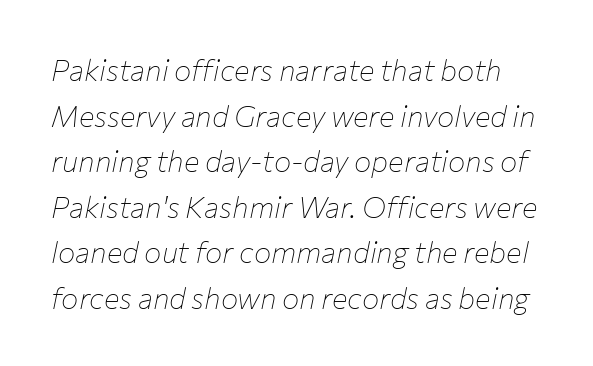
{"italic": "yes", "lean": "right", "slant_degrees": 12, "bold": "no", "weight": "thin", "width": "normal", "stroke_contrast": "low", "x_height": "medium", "monospaced": "no", "underline": "no", "line_spacing": "normal", "line_spacing_ratio": 1.57, "letter_spacing": "normal", "letter_spacing_em": 0.0, "glyph_px": 29}
